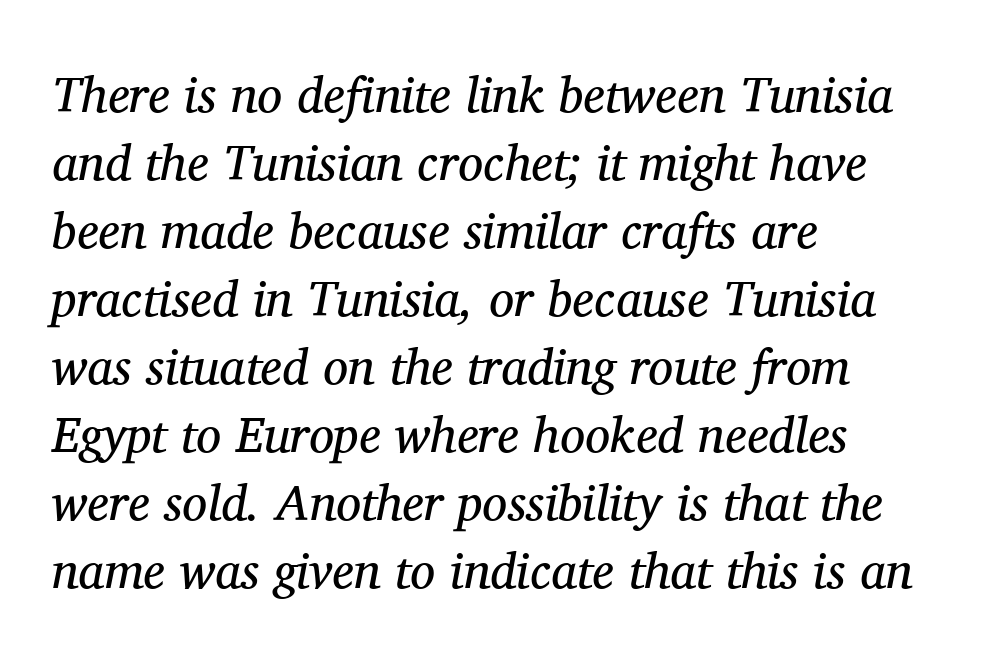
{"serif": "yes", "italic": "yes", "lean": "right", "slant_degrees": 11, "bold": "no", "weight": "regular", "width": "normal", "stroke_contrast": "medium", "x_height": "medium", "monospaced": "no", "underline": "no", "align": "left", "line_spacing": "normal", "line_spacing_ratio": 1.36, "letter_spacing": "normal", "letter_spacing_em": 0.0, "glyph_px": 50}
